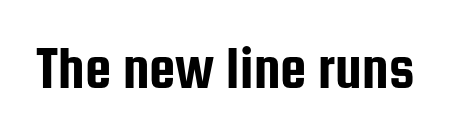
Q: Is the text italic (slanted)? A: No, it is upright.
Q: Is the typeface a serif or a sans-serif typeface? A: Sans-serif.
Q: Is the text underlined? A: No.
Q: Is the spacing between letters normal or unusually wide? A: Normal.
Q: Width (condensed, normal, or wide)? A: Condensed.
Q: Stroke contrast? A: Low.
Q: x-height? A: Medium.
Q: Monospaced? A: No.
